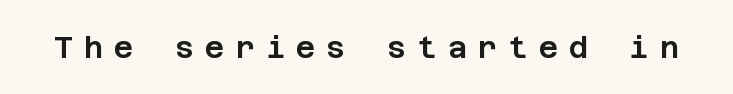
This sample uses an upright cut, with every glyph sitting square on the baseline. Font category for this specimen: sans-serif. The tracking reads as deliberately expanded to a designer's eye. The baseline area is clear.
